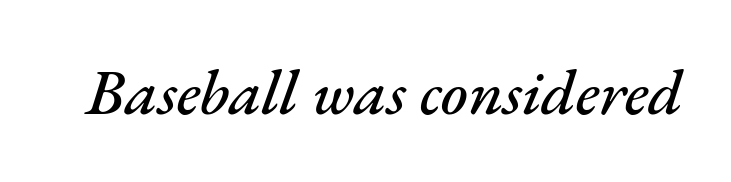
Q: Is the text italic (slanted)? A: Yes, it leans right by about 17 degrees.
Q: Is the text underlined? A: No.
Q: Is the spacing between letters normal or unusually wide? A: Normal.
Q: Width (condensed, normal, or wide)? A: Normal.
Q: Stroke contrast? A: Medium.
Q: x-height? A: Small.
Q: Monospaced? A: No.
